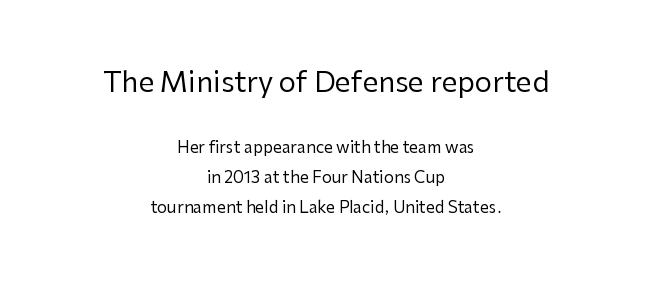
The image shows 28 px regular-weight sans-serif type, upright; set centered, loose line spacing (1.9x), normal letter spacing, not underlined; the first (top) block is 1.75x larger; low stroke contrast and a medium x-height.
